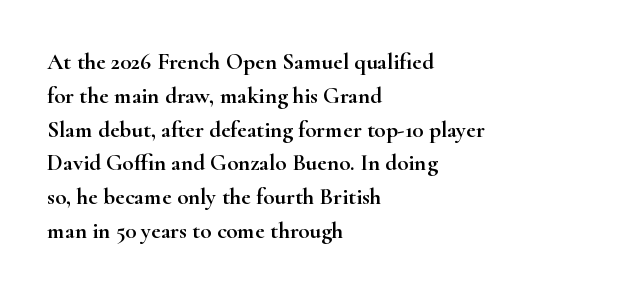
{"italic": "no", "underline": "no", "align": "left", "line_spacing": "normal", "line_spacing_ratio": 1.47, "letter_spacing": "normal", "letter_spacing_em": 0.0, "glyph_px": 23}
